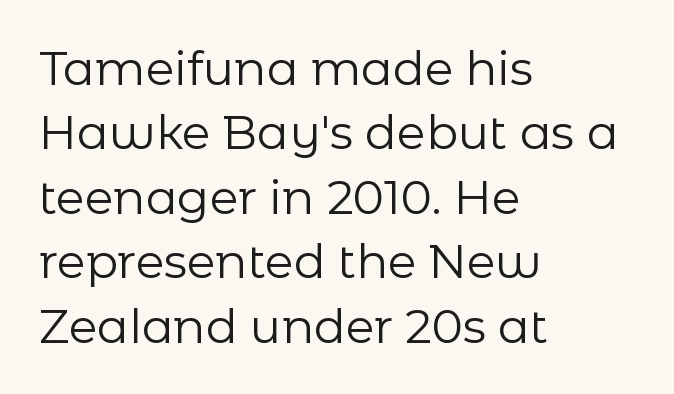
Q: Is the text bold? A: No.
Q: Is the text italic (slanted)? A: No, it is upright.
Q: Is the typeface a serif or a sans-serif typeface? A: Sans-serif.
Q: Is the text underlined? A: No.
Q: How is the paragraph aligned? A: Left-aligned.
Q: Is the spacing between letters normal or unusually wide? A: Normal.
Q: Is the spacing between lines tight, normal or loose? A: Normal.
Q: Width (condensed, normal, or wide)? A: Normal.
Q: Stroke contrast? A: Low.
Q: x-height? A: Medium.
Q: Monospaced? A: No.
